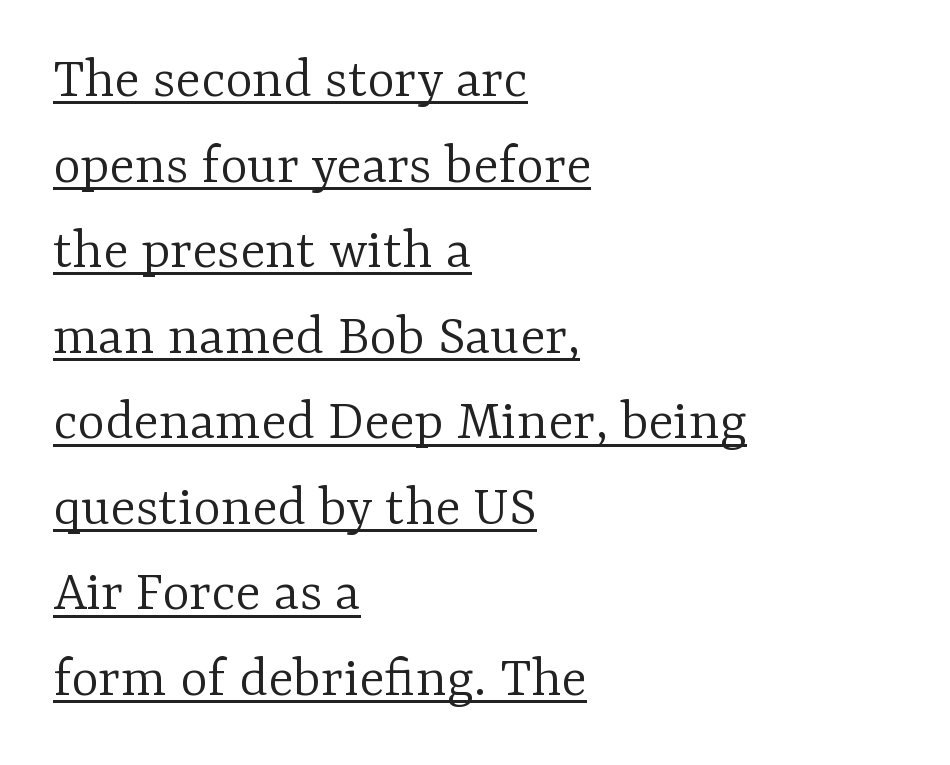
Q: Is the text bold? A: No.
Q: Is the text italic (slanted)? A: No, it is upright.
Q: Is the typeface a serif or a sans-serif typeface? A: Serif.
Q: Is the text underlined? A: Yes.
Q: How is the paragraph aligned? A: Left-aligned.
Q: Is the spacing between letters normal or unusually wide? A: Normal.
Q: Is the spacing between lines tight, normal or loose? A: Normal.
Q: Width (condensed, normal, or wide)? A: Normal.
Q: Stroke contrast? A: Low.
Q: x-height? A: Medium.
Q: Monospaced? A: No.
